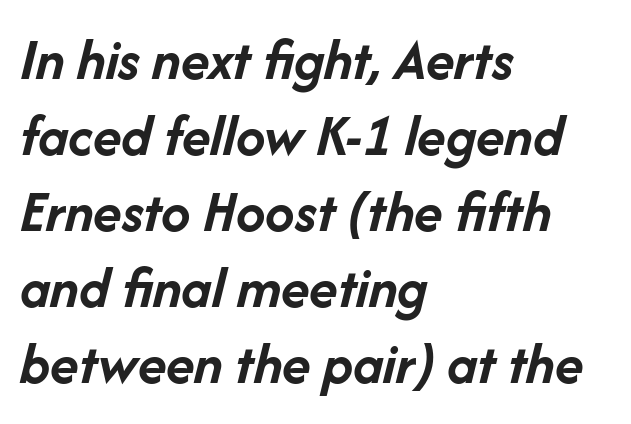
Q: Is the text bold? A: Yes.
Q: Is the text italic (slanted)? A: Yes, it leans right by about 14 degrees.
Q: Is the text underlined? A: No.
Q: How is the paragraph aligned? A: Left-aligned.
Q: Is the spacing between letters normal or unusually wide? A: Normal.
Q: Is the spacing between lines tight, normal or loose? A: Normal.
Q: Width (condensed, normal, or wide)? A: Normal.
Q: Stroke contrast? A: Low.
Q: x-height? A: Medium.
Q: Monospaced? A: No.
